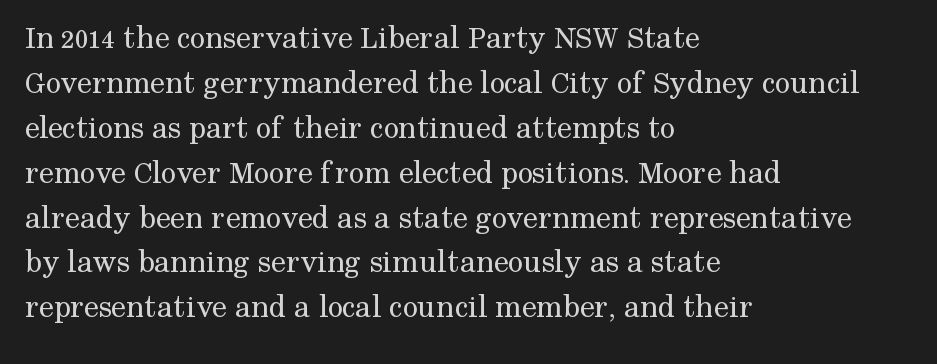
Q: Is the text bold? A: No.
Q: Is the text italic (slanted)? A: No, it is upright.
Q: Is the typeface a serif or a sans-serif typeface? A: Serif.
Q: Is the text underlined? A: No.
Q: How is the paragraph aligned? A: Left-aligned.
Q: Is the spacing between letters normal or unusually wide? A: Normal.
Q: Is the spacing between lines tight, normal or loose? A: Normal.
Q: Width (condensed, normal, or wide)? A: Normal.
Q: Stroke contrast? A: Medium.
Q: x-height? A: Medium.
Q: Monospaced? A: No.
